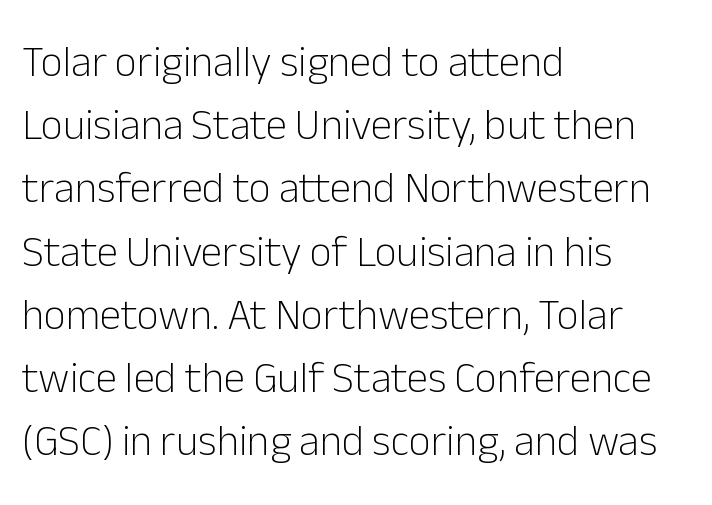
One glance says typical: line gaps are just what's usual. The typesetting does not lean heavy: it is not bold. The setting favours the left margin, as ordinary paragraphs usually do. The horizontal fit of the characters is conventional and even. The letters stand upright; this is a roman face. Each row of text sits above clean, open space.
